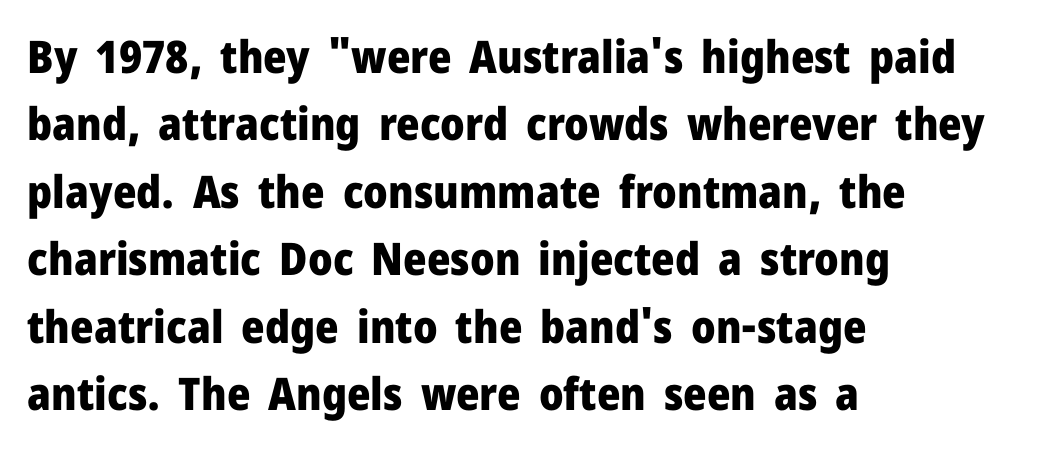
Each new line begins a customary step beneath the previous one. Regarding serifs, this sample does without them. Each letter keeps its own natural width here, so spacing adapts to shape. How are the letters spaced? Ordinarily, with no added tracking.
